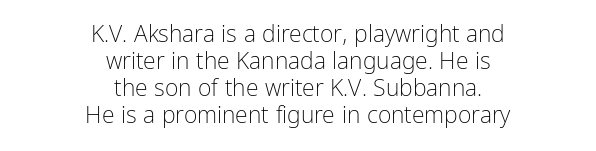
{"italic": "no", "bold": "no", "underline": "no", "align": "center", "line_spacing_ratio": 1.17, "letter_spacing": "normal", "letter_spacing_em": 0.0, "glyph_px": 23}
